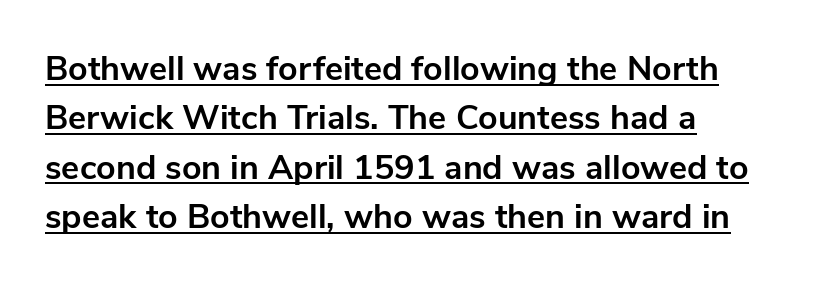
{"serif": "no", "italic": "no", "bold": "yes", "weight": "bold", "width": "normal", "stroke_contrast": "low", "x_height": "medium", "monospaced": "no", "underline": "yes", "align": "left", "line_spacing": "normal", "line_spacing_ratio": 1.45, "letter_spacing": "normal", "letter_spacing_em": 0.0, "glyph_px": 34}
